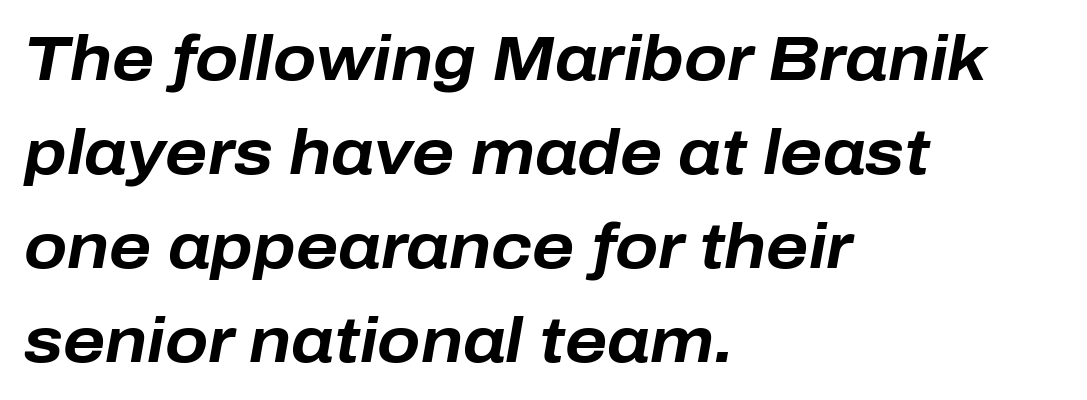
Q: Is the text bold? A: Yes.
Q: Is the text italic (slanted)? A: Yes, it leans right by about 10 degrees.
Q: Is the text underlined? A: No.
Q: How is the paragraph aligned? A: Left-aligned.
Q: Is the spacing between letters normal or unusually wide? A: Normal.
Q: Is the spacing between lines tight, normal or loose? A: Normal.
Q: Width (condensed, normal, or wide)? A: Normal.
Q: Stroke contrast? A: Low.
Q: x-height? A: Medium.
Q: Monospaced? A: No.
